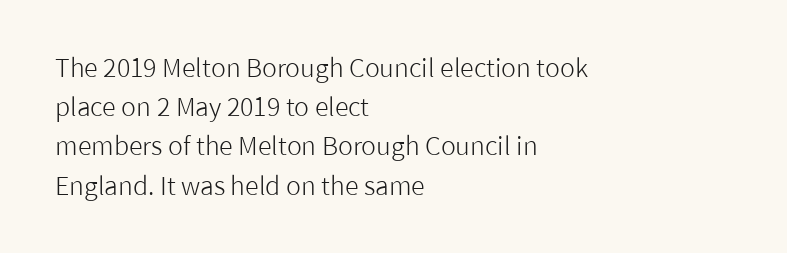
Q: Is the text bold? A: No.
Q: Is the text italic (slanted)? A: No, it is upright.
Q: Is the text underlined? A: No.
Q: How is the paragraph aligned? A: Left-aligned.
Q: Is the spacing between letters normal or unusually wide? A: Normal.
Q: Is the spacing between lines tight, normal or loose? A: Normal.
